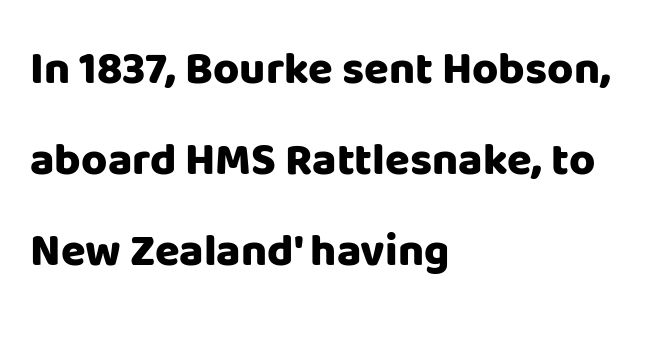
{"serif": "no", "italic": "no", "bold": "yes", "weight": "heavy", "width": "normal", "stroke_contrast": "low", "x_height": "large", "monospaced": "no", "underline": "no", "align": "left", "line_spacing": "loose", "line_spacing_ratio": 2.02, "letter_spacing": "normal", "letter_spacing_em": 0.0, "glyph_px": 45}
